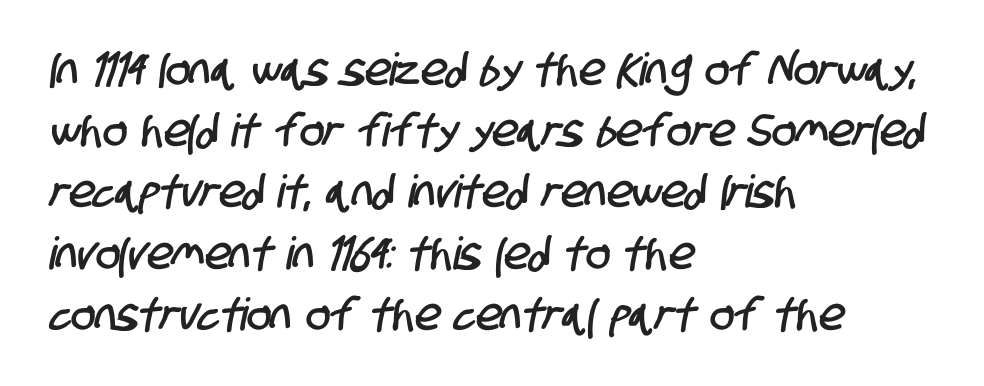
The image shows 45 px condensed sans-serif type; set left-aligned, normal line spacing (1.36x), normal letter spacing, not underlined; low stroke contrast and a large x-height.
